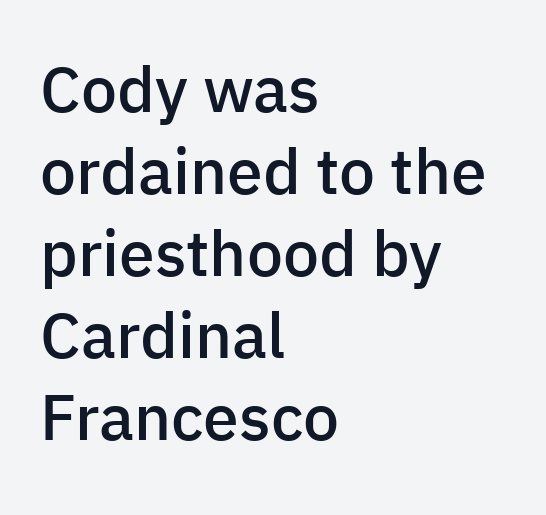
The image shows 64 px semibold sans-serif type, upright; set left-aligned, normal line spacing (1.28x), normal letter spacing, not underlined; low stroke contrast and a medium x-height.
